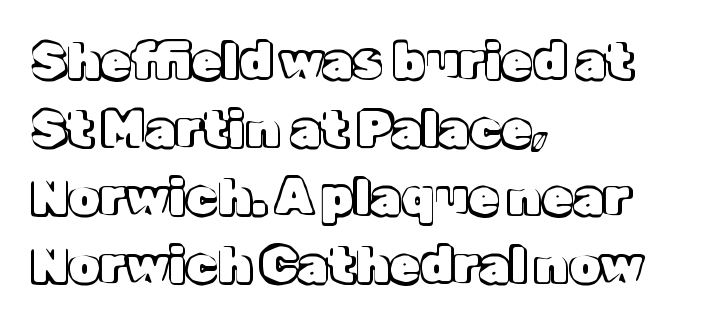
{"italic": "no", "width": "normal", "x_height": "medium", "monospaced": "no", "underline": "no", "align": "left", "line_spacing": "normal", "line_spacing_ratio": 1.36, "letter_spacing": "normal", "letter_spacing_em": 0.0, "glyph_px": 50}
